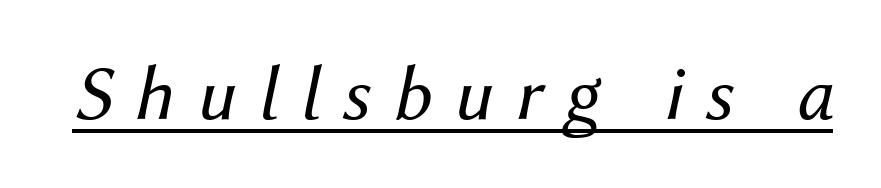
The typesetter has applied underlining to the passage shown. The rendering inserts visible extra space after every character. Each stroke keeps to a modest, everyday thickness or less. The rendering uses natural spacing where letterforms have individual widths. The text carries the slant typical of an italic or oblique font.
